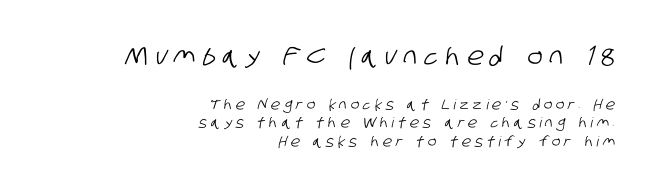
The image shows 25 px text type; set right-aligned, normal line spacing (1.32x), unusually wide letter spacing (+0.28 em), not underlined; the first (top) block is 1.79x larger.
